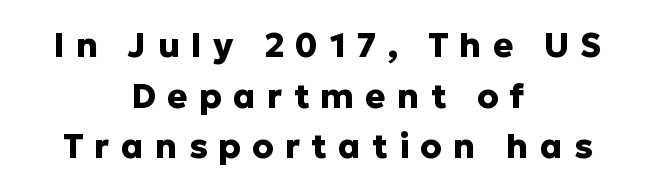
Q: Is the text bold? A: Yes.
Q: Is the text italic (slanted)? A: No, it is upright.
Q: Is the typeface a serif or a sans-serif typeface? A: Sans-serif.
Q: Is the text underlined? A: No.
Q: How is the paragraph aligned? A: Centered.
Q: Is the spacing between letters normal or unusually wide? A: Unusually wide.
Q: Is the spacing between lines tight, normal or loose? A: Normal.
Q: Width (condensed, normal, or wide)? A: Normal.
Q: Stroke contrast? A: Low.
Q: x-height? A: Medium.
Q: Monospaced? A: No.
